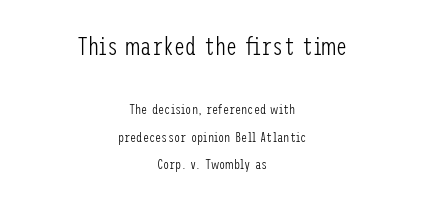
The image shows 25 px text type, upright; set centered, loose line spacing (1.97x), normal letter spacing, not underlined; the first (top) block is 1.79x larger.
